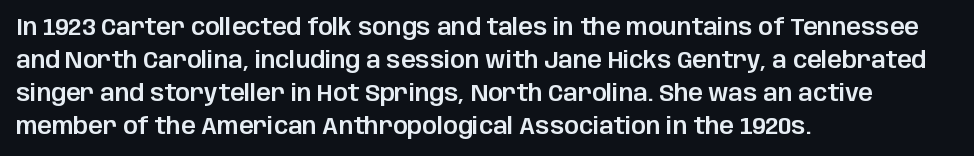
Plain, unruled lines of type. Letter spacing: default. Quick note: interline space is typical. Does the lettering tilt? It doesn't — this is upright. One-word summary of the alignment: left.
